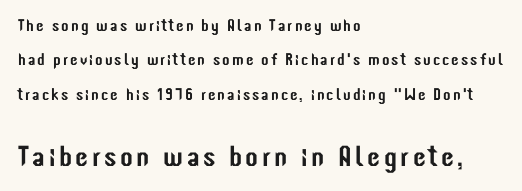
Q: Is the text italic (slanted)? A: No, it is upright.
Q: Is the typeface a serif or a sans-serif typeface? A: Sans-serif.
Q: Is the text underlined? A: No.
Q: How is the paragraph aligned? A: Left-aligned.
Q: Is the spacing between lines tight, normal or loose? A: Loose.
Q: Which block of text is set in a larger size, the first (top) or the second (bottom)? A: The second (bottom) one.
Q: Width (condensed, normal, or wide)? A: Condensed.
Q: Stroke contrast? A: Low.
Q: x-height? A: Medium.
Q: Monospaced? A: No.
